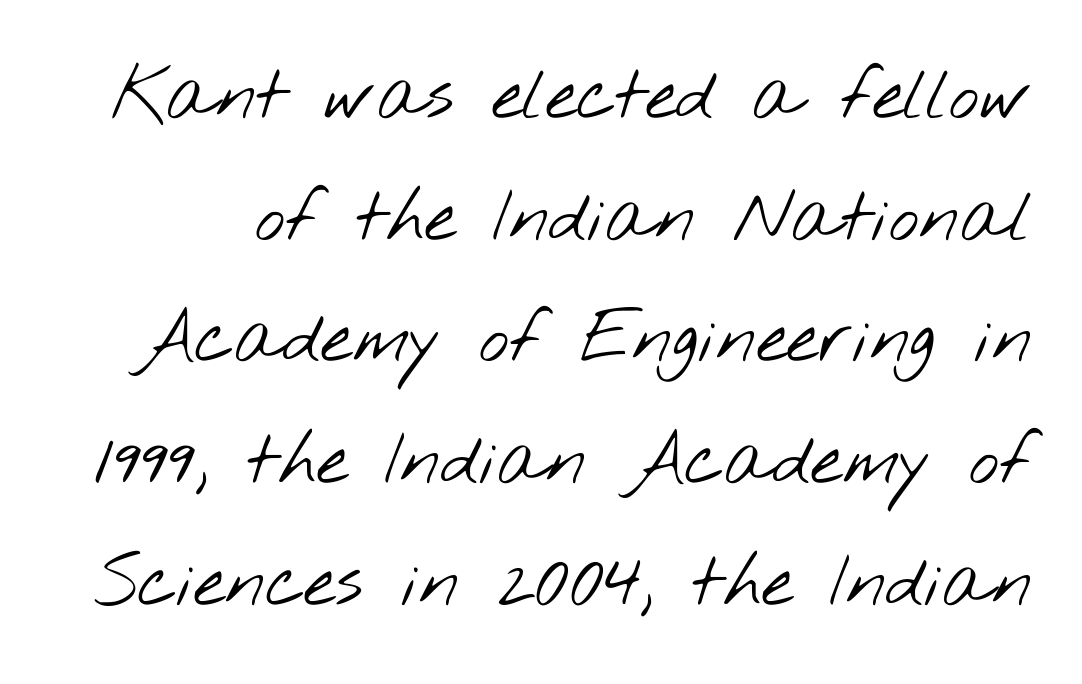
{"serif": "no", "bold": "no", "weight": "light", "width": "wide", "stroke_contrast": "low", "x_height": "small", "monospaced": "no", "underline": "no", "line_spacing": "normal", "line_spacing_ratio": 1.69, "letter_spacing": "normal", "letter_spacing_em": 0.0, "glyph_px": 72}
